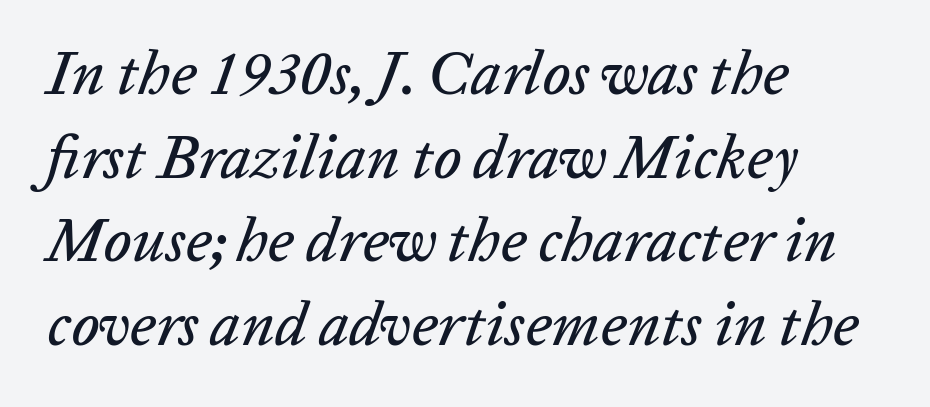
{"italic": "yes", "lean": "right", "slant_degrees": 20, "width": "normal", "stroke_contrast": "low", "x_height": "medium", "monospaced": "no", "underline": "no", "align": "left", "line_spacing": "normal", "line_spacing_ratio": 1.37, "letter_spacing": "normal", "letter_spacing_em": 0.0, "glyph_px": 61}
